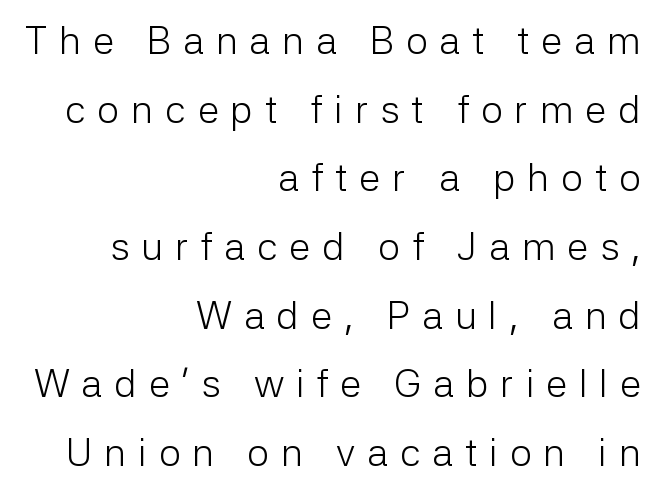
Q: Is the text bold? A: No.
Q: Is the text italic (slanted)? A: No, it is upright.
Q: Is the typeface a serif or a sans-serif typeface? A: Sans-serif.
Q: Is the text underlined? A: No.
Q: How is the paragraph aligned? A: Right-aligned.
Q: Is the spacing between letters normal or unusually wide? A: Unusually wide.
Q: Width (condensed, normal, or wide)? A: Normal.
Q: Stroke contrast? A: Low.
Q: x-height? A: Medium.
Q: Monospaced? A: No.
